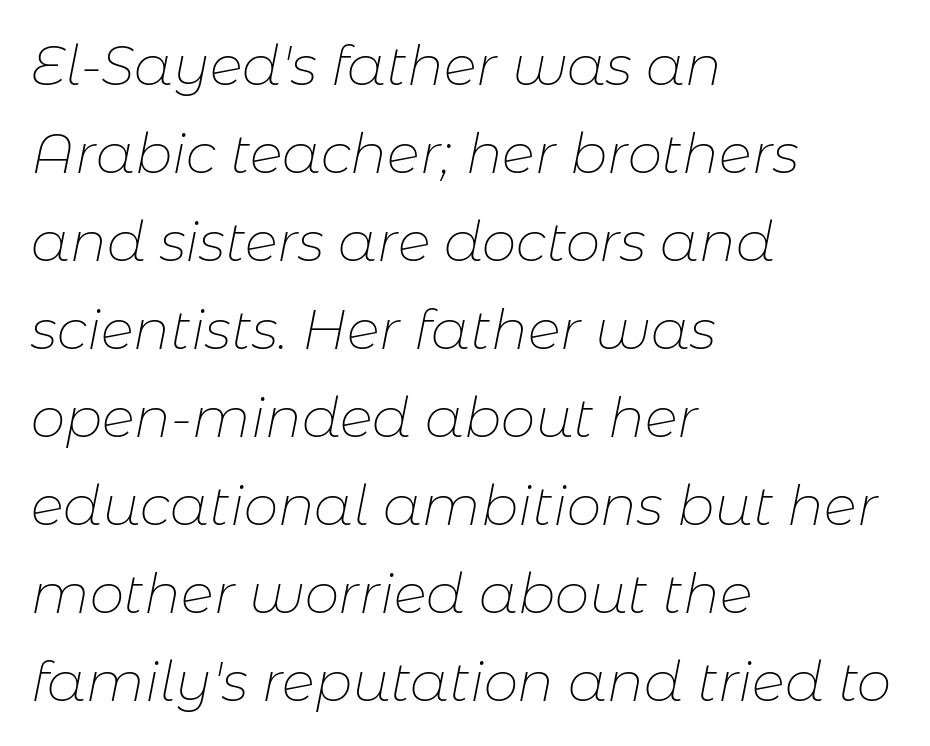
{"italic": "yes", "lean": "right", "slant_degrees": 11, "bold": "no", "weight": "thin", "width": "normal", "stroke_contrast": "low", "x_height": "medium", "monospaced": "no", "underline": "no", "align": "left", "line_spacing": "normal", "line_spacing_ratio": 1.6, "letter_spacing": "normal", "letter_spacing_em": 0.0, "glyph_px": 55}
